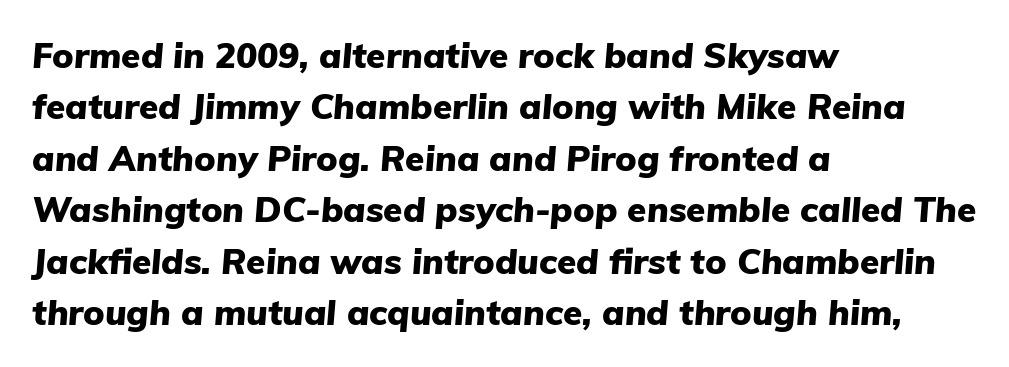
{"italic": "yes", "lean": "right", "slant_degrees": 5, "bold": "yes", "weight": "heavy", "width": "normal", "stroke_contrast": "low", "x_height": "medium", "monospaced": "no", "underline": "no", "align": "left", "line_spacing": "normal", "line_spacing_ratio": 1.47, "letter_spacing": "normal", "letter_spacing_em": 0.0, "glyph_px": 35}
